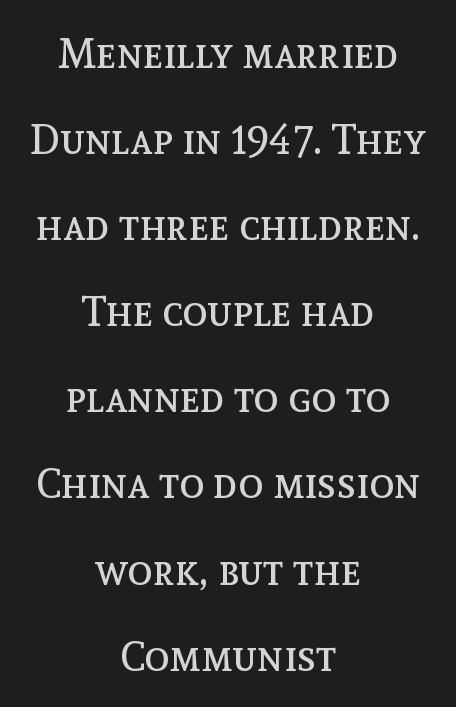
{"italic": "no", "bold": "no", "weight": "regular", "width": "normal", "x_height": "medium", "monospaced": "no", "underline": "no", "align": "center", "line_spacing": "loose", "line_spacing_ratio": 2.05, "letter_spacing": "normal", "letter_spacing_em": 0.0, "glyph_px": 42}
